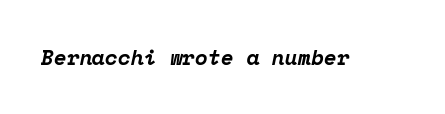
Underlining? Definitely not there. The glyphs have the mass of a bold cut. Is the letter spacing exaggerated? No — it looks like the ordinary default. Slant detected: the letters are inclined.
